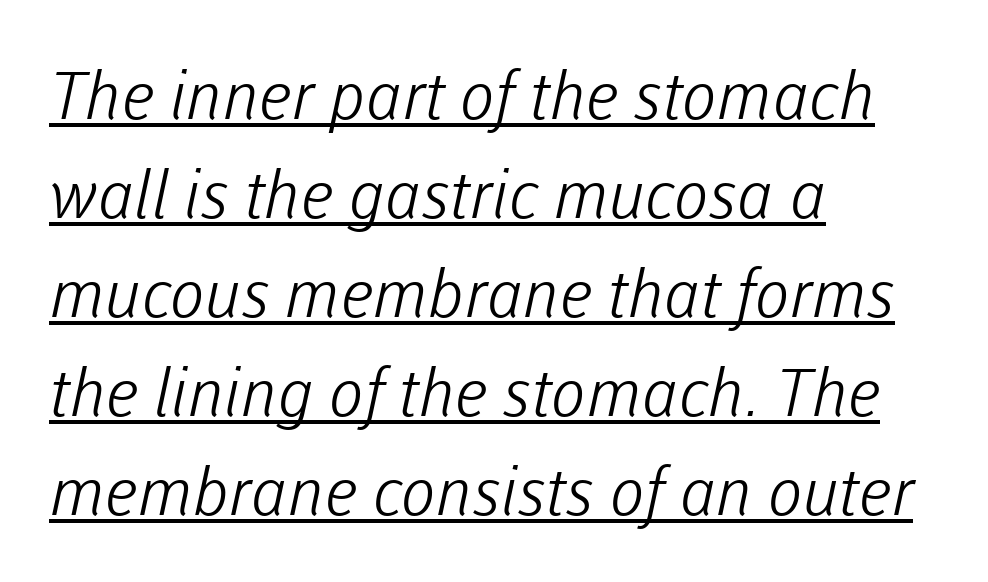
The image shows 66 px light sans-serif type; set left-aligned, normal line spacing (1.5x), normal letter spacing, underlined; low stroke contrast and a medium x-height.
